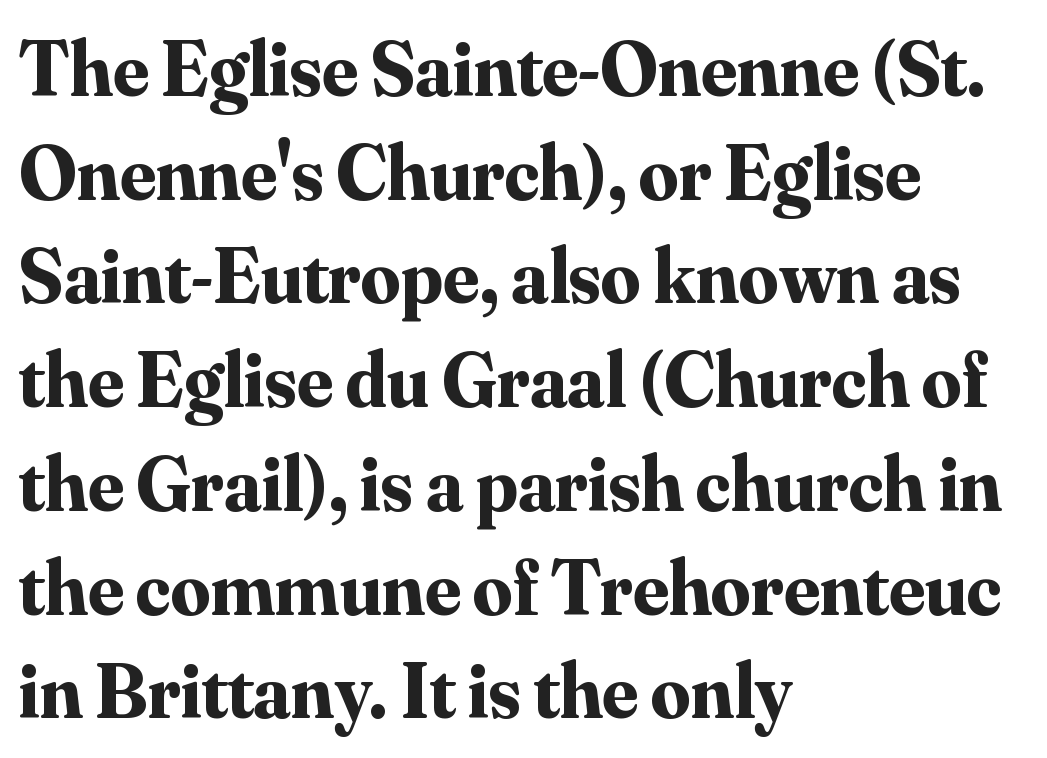
Heft: maximum for text — a bold. When letters stand straight like this, we call the style roman or upright. The rendering uses natural spacing where letterforms have individual widths. The area under the type is left untouched. Does the leading feel generous? No, just average.
